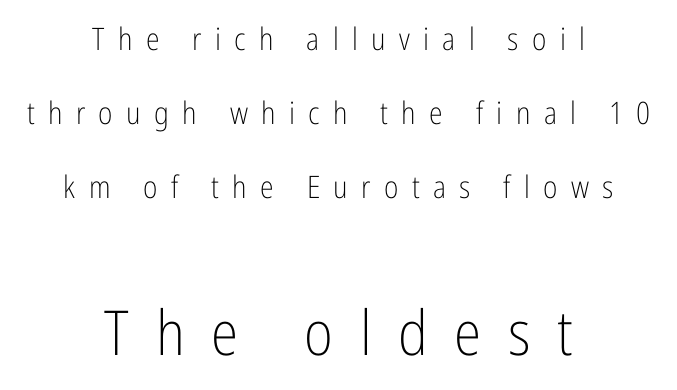
The image shows 62 px light, condensed sans-serif type, upright; set centered, loose line spacing (2.39x), unusually wide letter spacing (+0.43 em), not underlined; the second (bottom) block is 2.0x larger; low stroke contrast and a medium x-height.
